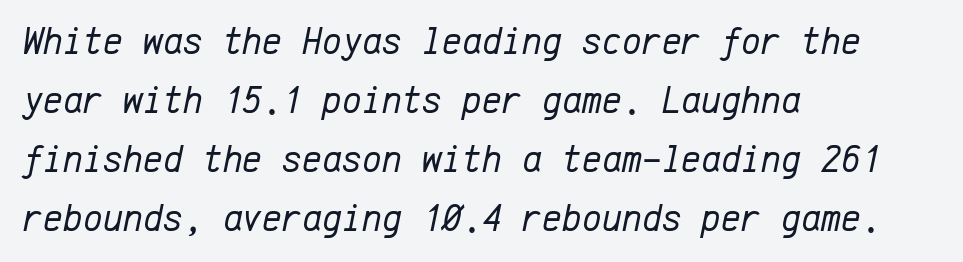
Q: Is the text bold? A: No.
Q: Is the text italic (slanted)? A: Yes, it leans right by about 12 degrees.
Q: Is the text underlined? A: No.
Q: How is the paragraph aligned? A: Left-aligned.
Q: Is the spacing between letters normal or unusually wide? A: Normal.
Q: Is the spacing between lines tight, normal or loose? A: Normal.
Q: Width (condensed, normal, or wide)? A: Normal.
Q: Stroke contrast? A: Low.
Q: x-height? A: Medium.
Q: Monospaced? A: Yes.
